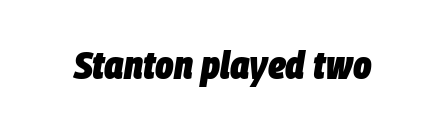
The line texture is even and compact thanks to regular tracking. Glance below the letters and you will spot only blank space. Slant detected: the letters are inclined. The rendering uses natural spacing where letterforms have individual widths.
